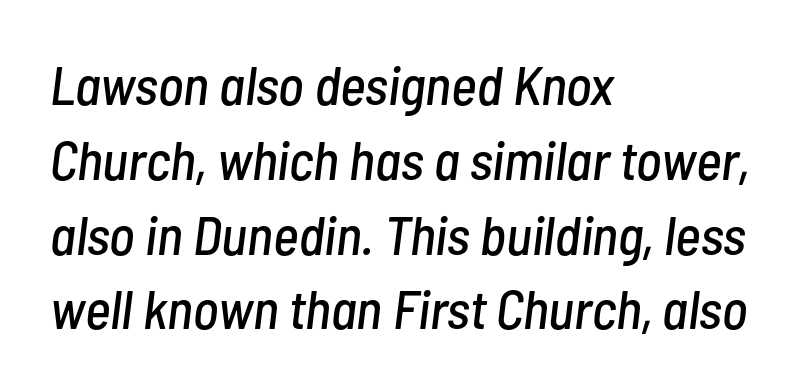
Q: Is the text italic (slanted)? A: Yes, it leans right by about 7 degrees.
Q: Is the text underlined? A: No.
Q: How is the paragraph aligned? A: Left-aligned.
Q: Is the spacing between letters normal or unusually wide? A: Normal.
Q: Is the spacing between lines tight, normal or loose? A: Normal.
Q: Width (condensed, normal, or wide)? A: Condensed.
Q: Stroke contrast? A: Low.
Q: x-height? A: Medium.
Q: Monospaced? A: No.
